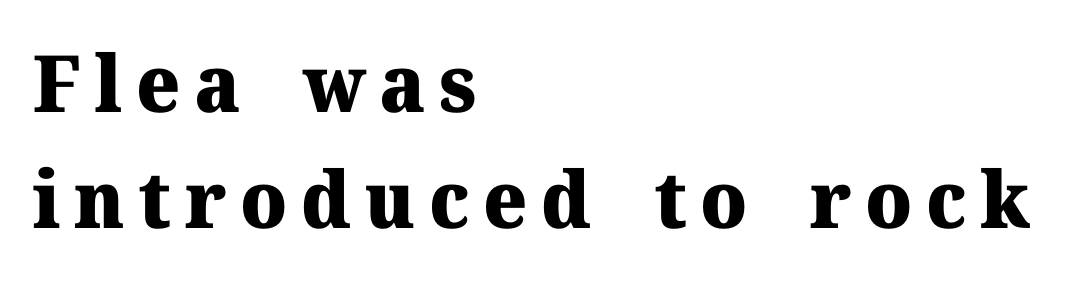
Q: Is the text bold? A: Yes.
Q: Is the text italic (slanted)? A: No, it is upright.
Q: Is the typeface a serif or a sans-serif typeface? A: Serif.
Q: Is the text underlined? A: No.
Q: How is the paragraph aligned? A: Left-aligned.
Q: Is the spacing between lines tight, normal or loose? A: Normal.
Q: Width (condensed, normal, or wide)? A: Normal.
Q: Stroke contrast? A: Medium.
Q: x-height? A: Medium.
Q: Monospaced? A: No.
